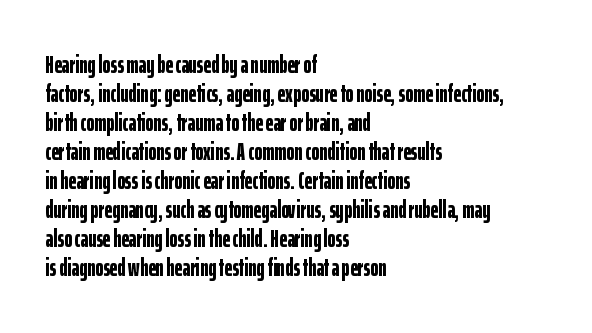
Q: Is the text bold? A: Yes.
Q: Is the text italic (slanted)? A: No, it is upright.
Q: Is the text underlined? A: No.
Q: How is the paragraph aligned? A: Left-aligned.
Q: Is the spacing between letters normal or unusually wide? A: Normal.
